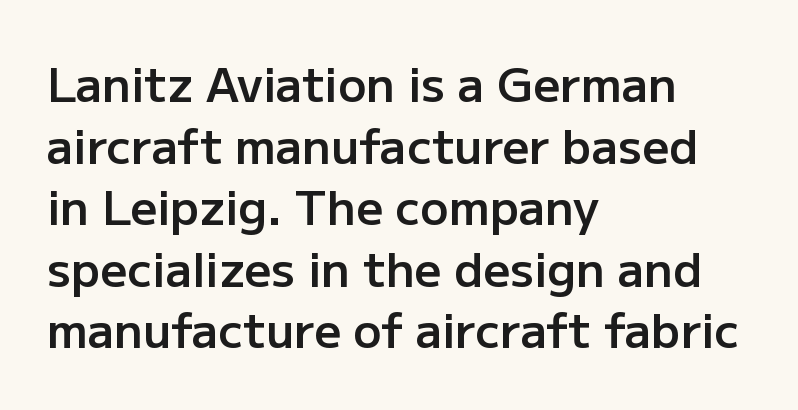
Q: Is the text bold? A: Semi-bold.
Q: Is the text italic (slanted)? A: No, it is upright.
Q: Is the typeface a serif or a sans-serif typeface? A: Sans-serif.
Q: Is the text underlined? A: No.
Q: How is the paragraph aligned? A: Left-aligned.
Q: Is the spacing between letters normal or unusually wide? A: Normal.
Q: Is the spacing between lines tight, normal or loose? A: Normal.
Q: Width (condensed, normal, or wide)? A: Normal.
Q: Stroke contrast? A: Low.
Q: x-height? A: Medium.
Q: Monospaced? A: No.
